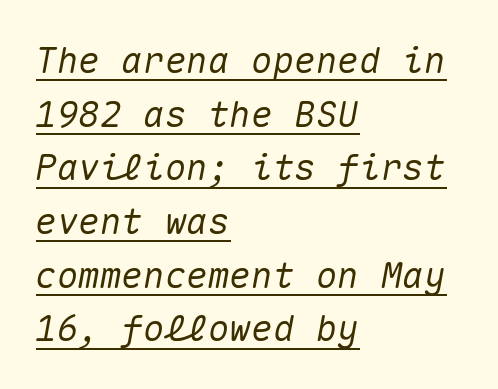
The image shows 36 px text type, italic (leaning right), monospaced; set left-aligned, normal line spacing (1.49x), normal letter spacing, underlined; medium stroke contrast and a medium x-height.
